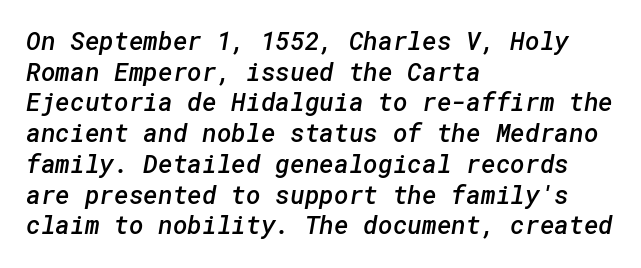
A bare baseline throughout the passage. The letterforms sit shoulder to shoulder at normal distance. Short and long lines alike share a common starting point at left. The font is running at a semibold setting, under full bold.
